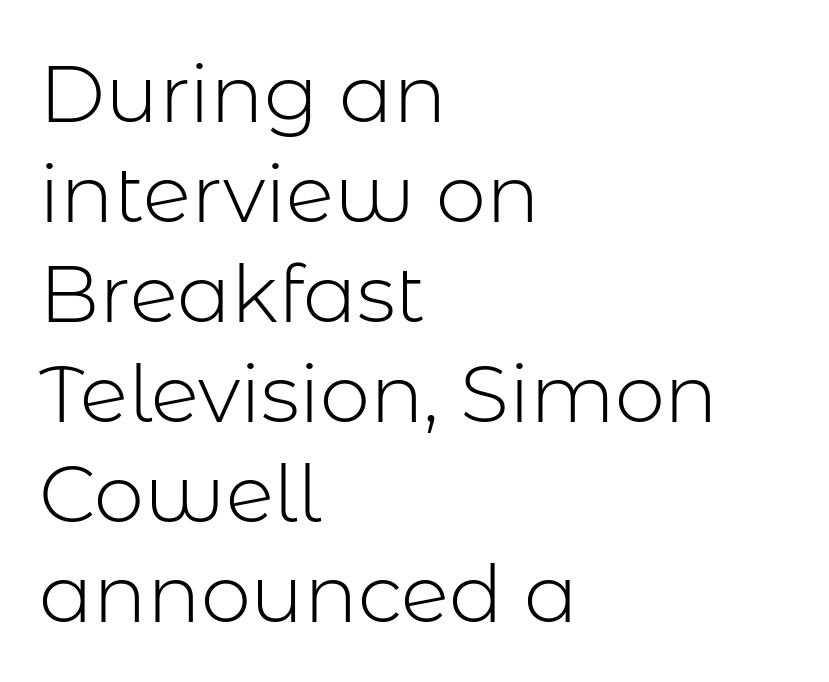
Q: Is the text bold? A: No.
Q: Is the text italic (slanted)? A: No, it is upright.
Q: Is the typeface a serif or a sans-serif typeface? A: Sans-serif.
Q: Is the text underlined? A: No.
Q: How is the paragraph aligned? A: Left-aligned.
Q: Is the spacing between letters normal or unusually wide? A: Normal.
Q: Is the spacing between lines tight, normal or loose? A: Normal.
Q: Width (condensed, normal, or wide)? A: Normal.
Q: Stroke contrast? A: Low.
Q: x-height? A: Medium.
Q: Monospaced? A: No.
